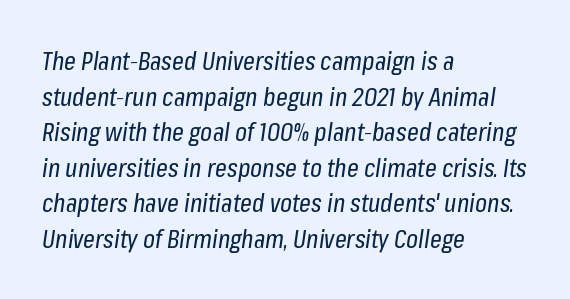
{"italic": "yes", "lean": "right", "slant_degrees": 8, "bold": "no", "underline": "no", "align": "left", "line_spacing": "normal", "line_spacing_ratio": 1.37, "letter_spacing": "normal", "letter_spacing_em": 0.0, "glyph_px": 26}
